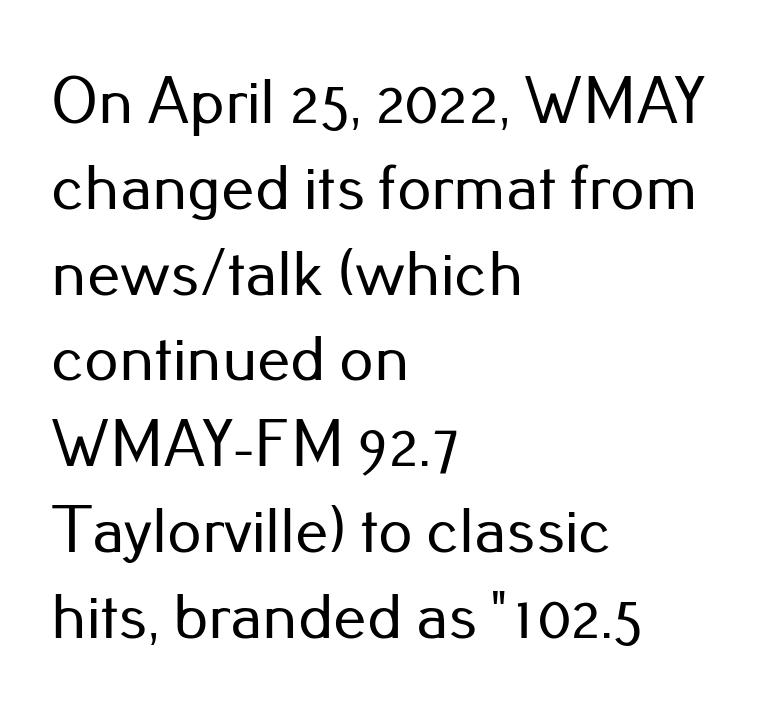
Q: Is the text italic (slanted)? A: No, it is upright.
Q: Is the typeface a serif or a sans-serif typeface? A: Sans-serif.
Q: Is the text underlined? A: No.
Q: How is the paragraph aligned? A: Left-aligned.
Q: Is the spacing between letters normal or unusually wide? A: Normal.
Q: Is the spacing between lines tight, normal or loose? A: Normal.
Q: Width (condensed, normal, or wide)? A: Normal.
Q: Stroke contrast? A: Low.
Q: x-height? A: Small.
Q: Monospaced? A: No.
